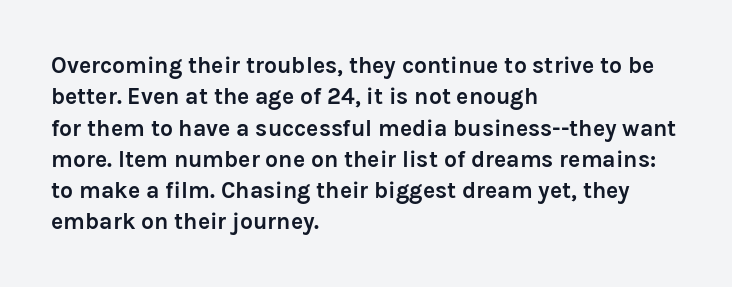
The image shows 23 px bold type, upright; set left-aligned, normal line spacing (1.36x), normal letter spacing, not underlined.
